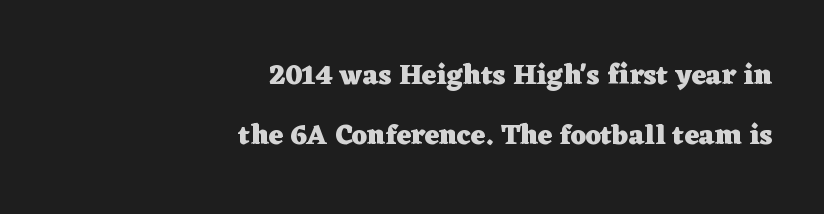
{"serif": "yes", "italic": "no", "bold": "yes", "weight": "heavy", "width": "wide", "stroke_contrast": "low", "x_height": "medium", "monospaced": "no", "underline": "no", "align": "right", "line_spacing": "loose", "line_spacing_ratio": 2.14, "letter_spacing": "normal", "letter_spacing_em": 0.0, "glyph_px": 28}
